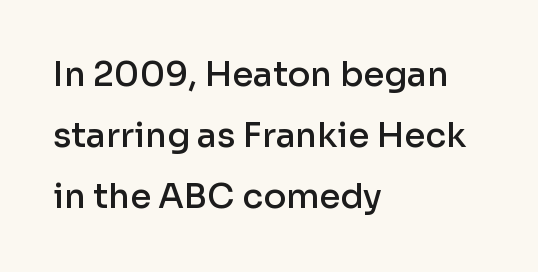
{"serif": "no", "italic": "no", "bold": "semi", "weight": "semibold", "width": "normal", "stroke_contrast": "low", "x_height": "medium", "monospaced": "no", "underline": "no", "align": "left", "line_spacing_ratio": 1.8, "letter_spacing": "normal", "letter_spacing_em": 0.0, "glyph_px": 34}
